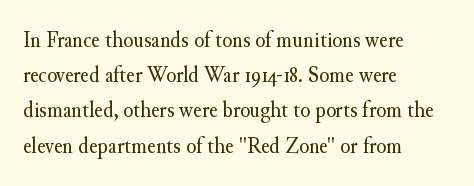
{"italic": "no", "bold": "no", "underline": "no", "align": "left", "line_spacing": "normal", "line_spacing_ratio": 1.53, "letter_spacing": "normal", "letter_spacing_em": 0.0, "glyph_px": 23}
